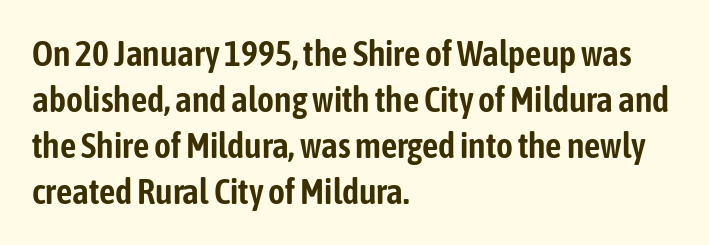
The image shows 36 px condensed sans-serif type, upright; set left-aligned, normal line spacing (1.28x), normal letter spacing, not underlined; low stroke contrast and a medium x-height.
